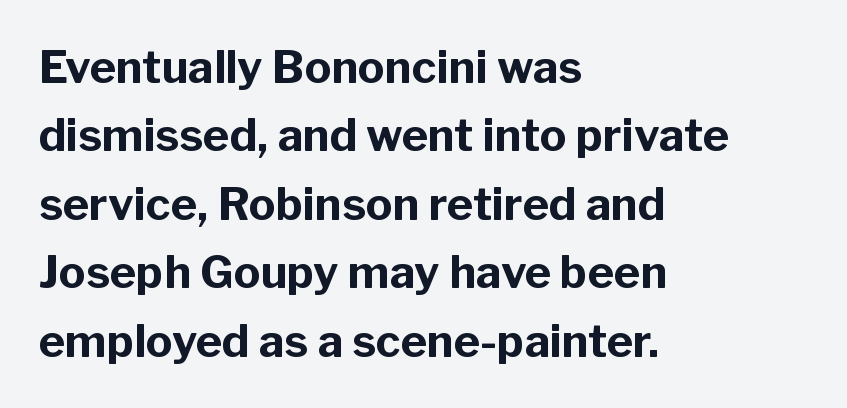
Q: Is the text bold? A: Yes.
Q: Is the text italic (slanted)? A: No, it is upright.
Q: Is the typeface a serif or a sans-serif typeface? A: Sans-serif.
Q: Is the text underlined? A: No.
Q: How is the paragraph aligned? A: Left-aligned.
Q: Is the spacing between letters normal or unusually wide? A: Normal.
Q: Is the spacing between lines tight, normal or loose? A: Normal.
Q: Width (condensed, normal, or wide)? A: Normal.
Q: Stroke contrast? A: Low.
Q: x-height? A: Medium.
Q: Monospaced? A: No.
